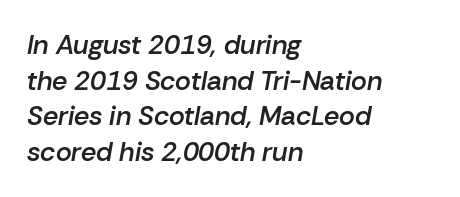
The image shows 27 px text type, italic (leaning right); set left-aligned, normal line spacing (1.32x), normal letter spacing, not underlined.
